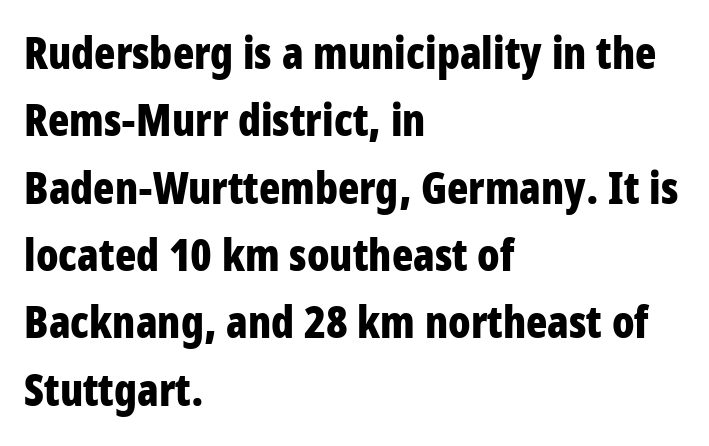
The image shows 44 px bold, condensed sans-serif type, upright; set left-aligned, normal line spacing (1.53x), normal letter spacing, not underlined; low stroke contrast and a large x-height.
